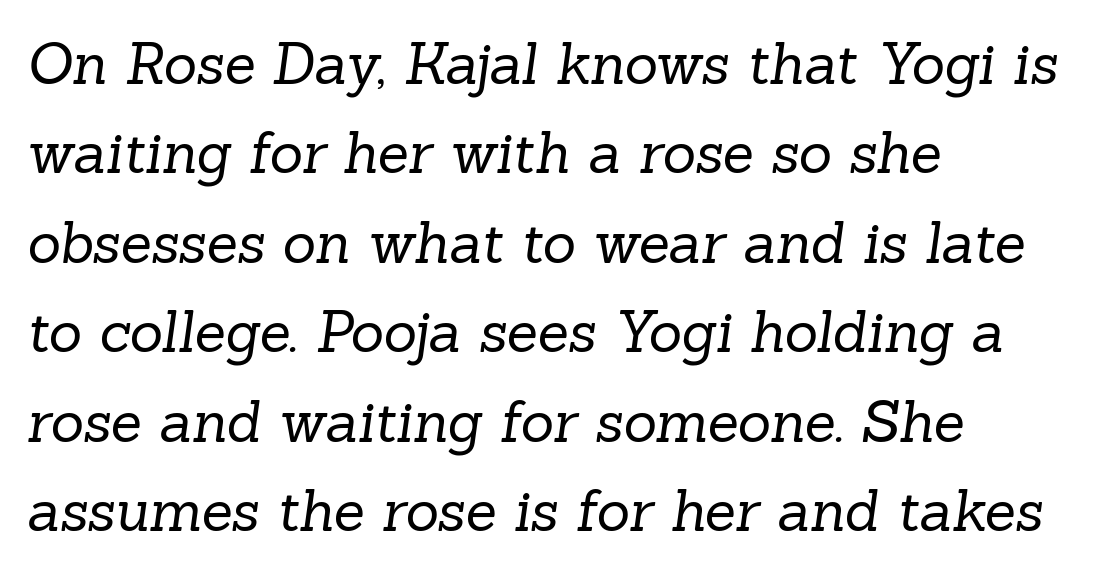
{"serif": "yes", "bold": "no", "weight": "regular", "width": "normal", "stroke_contrast": "low", "x_height": "medium", "monospaced": "no", "underline": "no", "align": "left", "line_spacing": "normal", "line_spacing_ratio": 1.57, "letter_spacing": "normal", "letter_spacing_em": 0.0, "glyph_px": 57}
